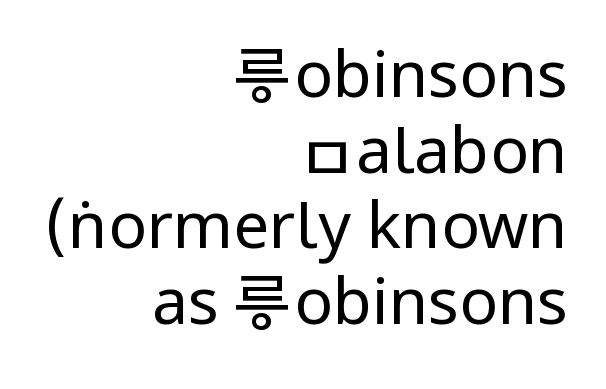
The image shows 64 px regular-weight, condensed sans-serif type, upright; set right-aligned, line spacing 1.18x, normal letter spacing, not underlined; low stroke contrast.
